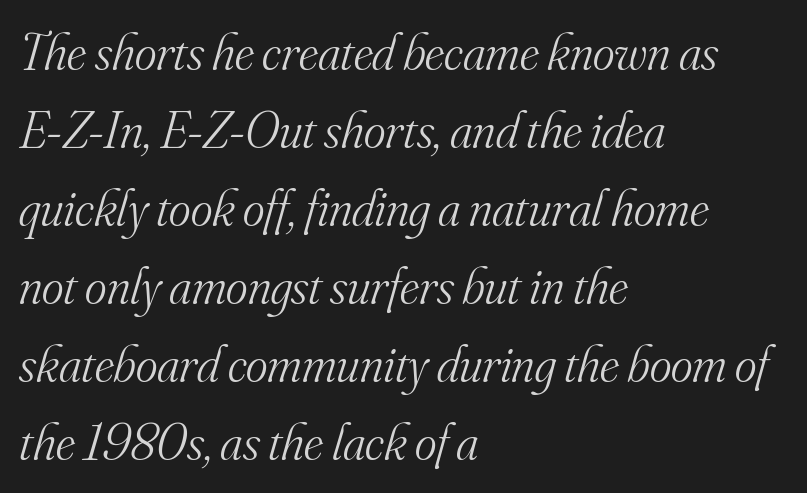
{"serif": "yes", "italic": "yes", "lean": "right", "slant_degrees": 16, "bold": "no", "weight": "light", "width": "normal", "stroke_contrast": "medium", "x_height": "small", "monospaced": "no", "underline": "no", "align": "left", "line_spacing": "normal", "line_spacing_ratio": 1.5, "letter_spacing": "normal", "letter_spacing_em": 0.0, "glyph_px": 52}
